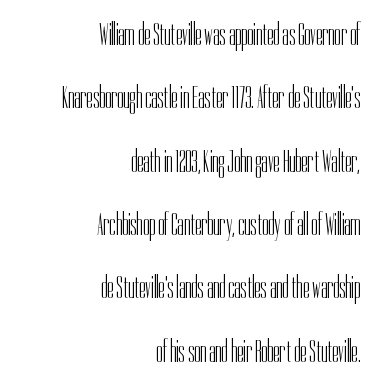
Q: Is the text bold? A: No.
Q: Is the text italic (slanted)? A: No, it is upright.
Q: Is the typeface a serif or a sans-serif typeface? A: Sans-serif.
Q: Is the text underlined? A: No.
Q: How is the paragraph aligned? A: Right-aligned.
Q: Is the spacing between letters normal or unusually wide? A: Normal.
Q: Is the spacing between lines tight, normal or loose? A: Loose.
Q: Width (condensed, normal, or wide)? A: Condensed.
Q: Stroke contrast? A: Low.
Q: x-height? A: Medium.
Q: Monospaced? A: No.
